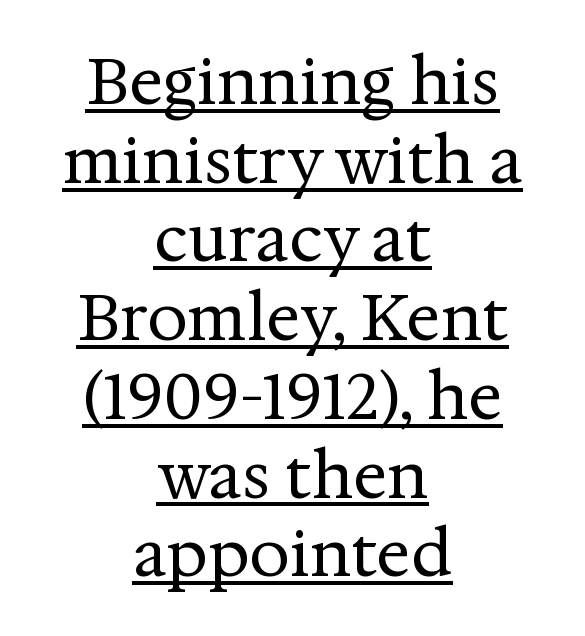
Q: Is the text bold? A: No.
Q: Is the text italic (slanted)? A: No, it is upright.
Q: Is the typeface a serif or a sans-serif typeface? A: Serif.
Q: Is the text underlined? A: Yes.
Q: How is the paragraph aligned? A: Centered.
Q: Is the spacing between letters normal or unusually wide? A: Normal.
Q: Width (condensed, normal, or wide)? A: Normal.
Q: Stroke contrast? A: Medium.
Q: x-height? A: Medium.
Q: Monospaced? A: No.
